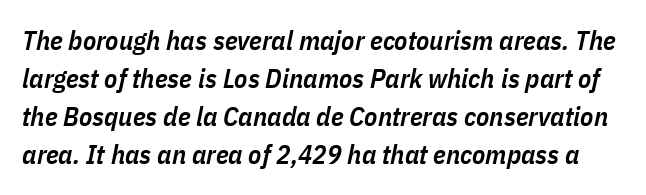
{"italic": "yes", "lean": "right", "slant_degrees": 11, "bold": "semi", "underline": "no", "line_spacing": "normal", "line_spacing_ratio": 1.41, "letter_spacing": "normal", "letter_spacing_em": 0.0, "glyph_px": 27}
